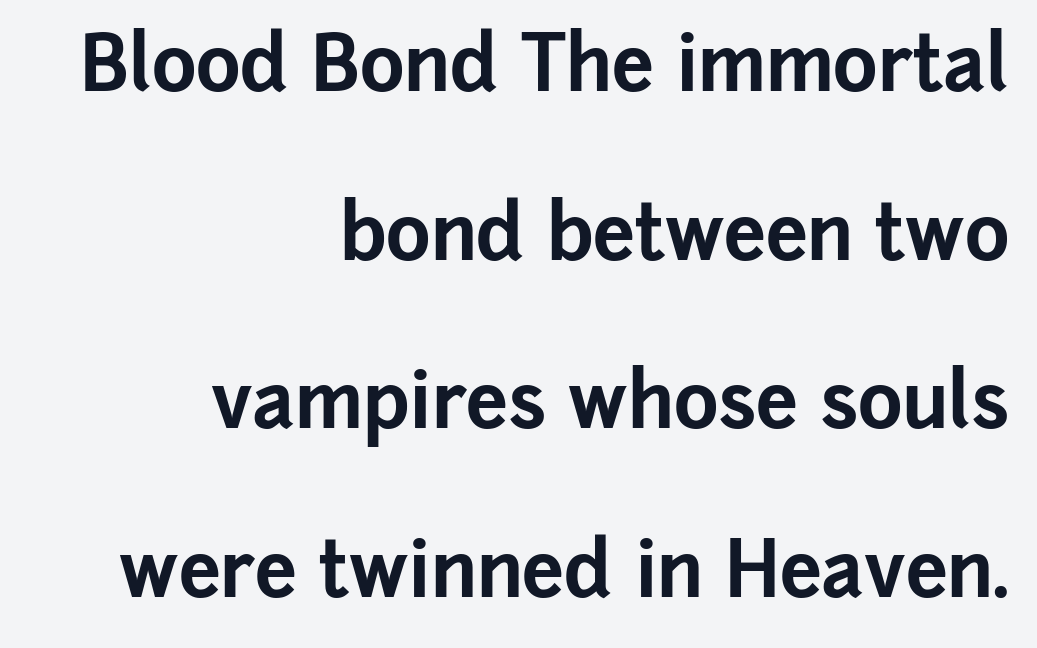
Q: Is the text bold? A: Yes.
Q: Is the text italic (slanted)? A: No, it is upright.
Q: Is the typeface a serif or a sans-serif typeface? A: Sans-serif.
Q: Is the text underlined? A: No.
Q: How is the paragraph aligned? A: Right-aligned.
Q: Is the spacing between letters normal or unusually wide? A: Normal.
Q: Is the spacing between lines tight, normal or loose? A: Loose.
Q: Width (condensed, normal, or wide)? A: Normal.
Q: Stroke contrast? A: Low.
Q: x-height? A: Medium.
Q: Monospaced? A: No.
